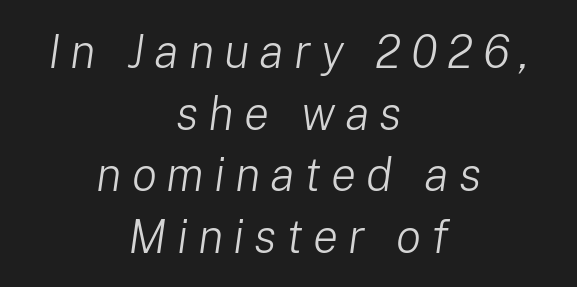
The image shows 47 px light type, italic (leaning right); set centered, normal line spacing (1.31x), unusually wide letter spacing (+0.21 em), not underlined; low stroke contrast and a medium x-height.
